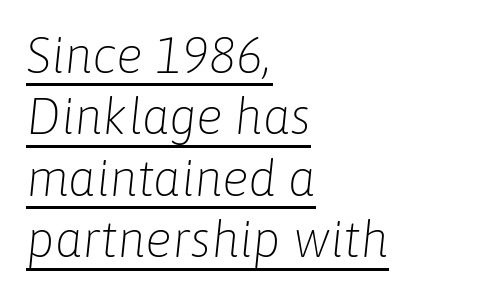
Q: Is the text bold? A: No.
Q: Is the text italic (slanted)? A: Yes, it leans right by about 6 degrees.
Q: Is the text underlined? A: Yes.
Q: How is the paragraph aligned? A: Left-aligned.
Q: Is the spacing between letters normal or unusually wide? A: Normal.
Q: Width (condensed, normal, or wide)? A: Normal.
Q: Stroke contrast? A: Low.
Q: x-height? A: Medium.
Q: Monospaced? A: No.
